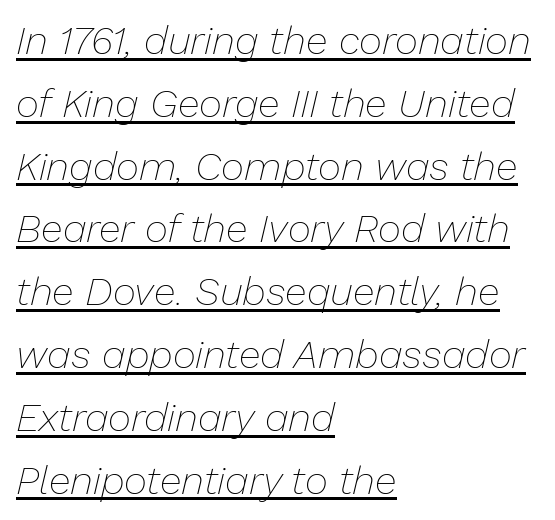
{"italic": "yes", "lean": "right", "slant_degrees": 13, "bold": "no", "weight": "thin", "width": "normal", "stroke_contrast": "low", "x_height": "medium", "monospaced": "no", "underline": "yes", "align": "left", "line_spacing": "normal", "line_spacing_ratio": 1.57, "letter_spacing": "normal", "letter_spacing_em": 0.0, "glyph_px": 40}
